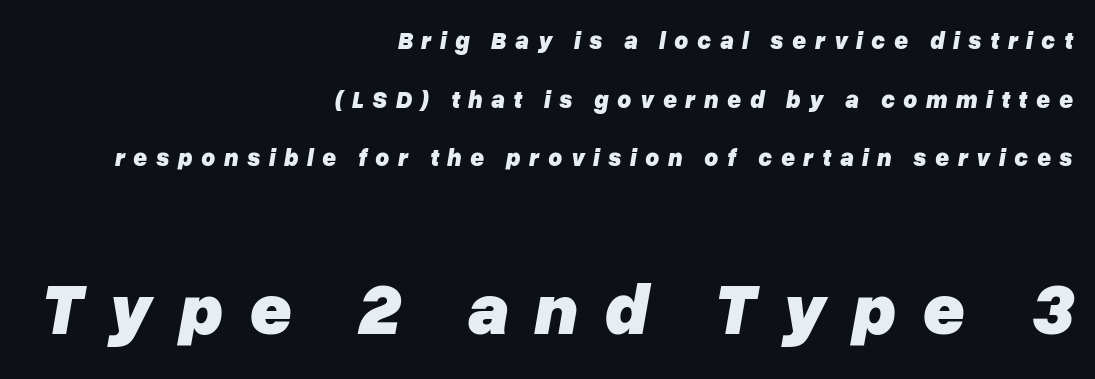
Horizontal alignment here is rightward, an uncommon choice for prose. A clean baseline with only descenders dipping below it. Stroke thickness is high; the sample reads as a true bold. An italicized treatment has been applied to the whole sample. Type size steps up from the first block to the second. Inter-character spacing is expanded well beyond the font's built-in metrics.
